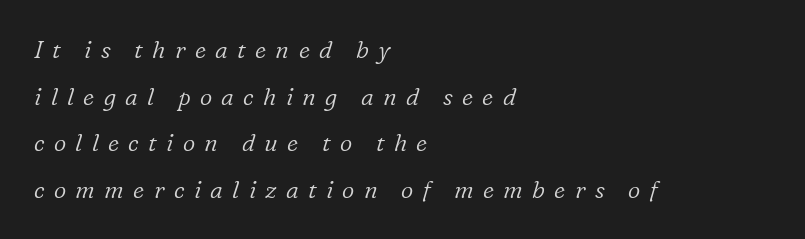
Type without underlining. One-word summary of the alignment: left. Does extra space separate the letters? Yes, quite a lot of it. Every character sits at an angle, as italics do. Heft: none added — not bold. If you measured baseline to baseline, you'd find a long distance.
